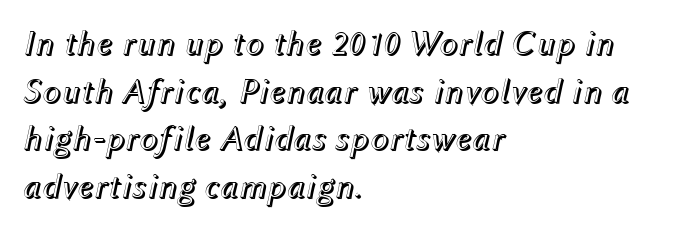
{"italic": "yes", "lean": "right", "slant_degrees": 12, "width": "normal", "x_height": "medium", "monospaced": "no", "underline": "no", "align": "left", "line_spacing": "normal", "line_spacing_ratio": 1.36, "letter_spacing": "normal", "letter_spacing_em": 0.0, "glyph_px": 35}
